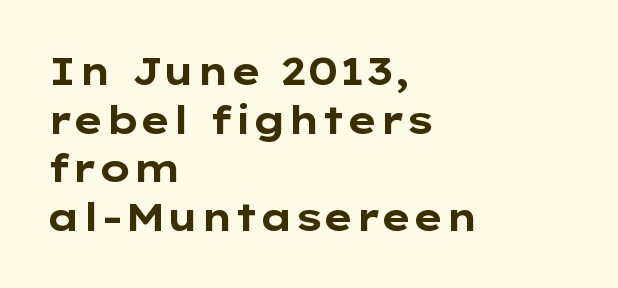
The image shows 38 px bold, wide sans-serif type, upright; set left-aligned, normal line spacing (1.28x), normal letter spacing, not underlined; low stroke contrast and a medium x-height.
